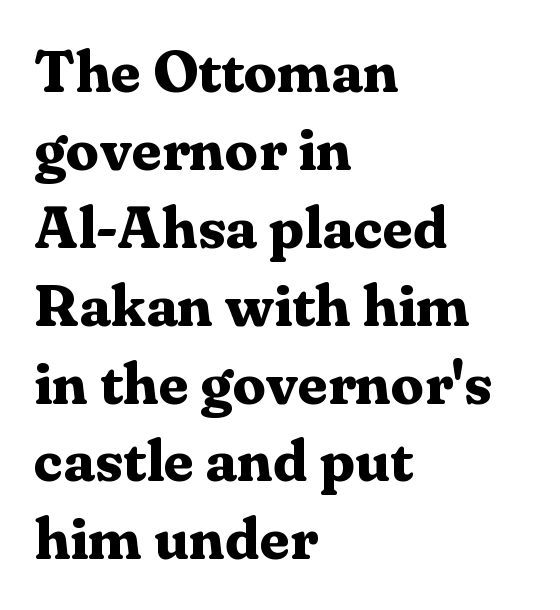
The image shows 59 px bold serif type, upright; set left-aligned, normal line spacing (1.32x), normal letter spacing, not underlined; medium stroke contrast and a medium x-height.
